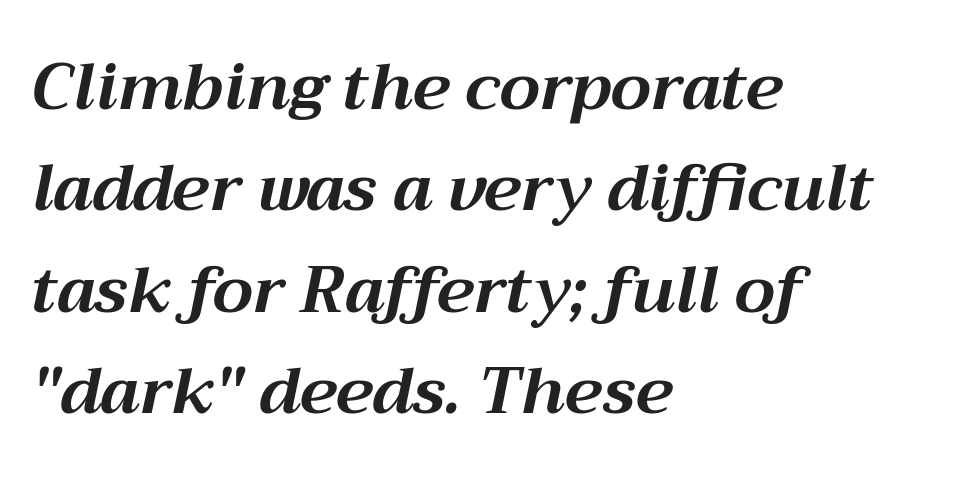
{"italic": "yes", "lean": "right", "slant_degrees": 12, "bold": "yes", "weight": "bold", "width": "normal", "stroke_contrast": "medium", "x_height": "medium", "monospaced": "no", "underline": "no", "align": "left", "line_spacing": "normal", "line_spacing_ratio": 1.56, "letter_spacing": "normal", "letter_spacing_em": 0.0, "glyph_px": 65}
